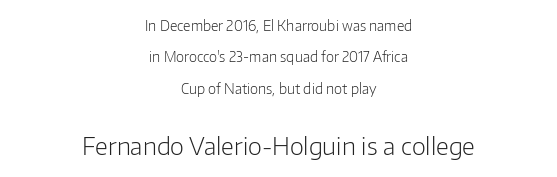
The image shows 24 px text type, upright; set centered, loose line spacing (2.25x), normal letter spacing, not underlined; the second (bottom) block is 1.71x larger.
